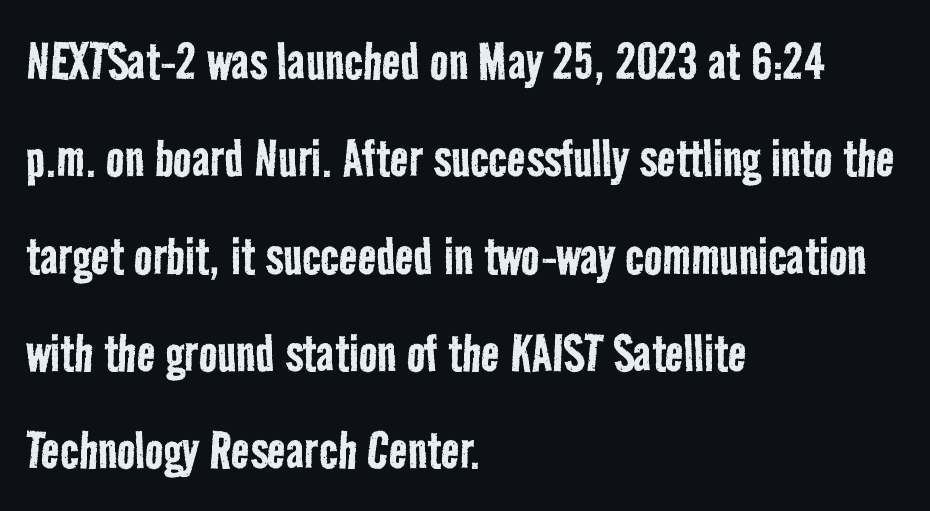
{"serif": "no", "bold": "no", "weight": "regular", "width": "condensed", "stroke_contrast": "low", "x_height": "medium", "monospaced": "no", "underline": "no", "align": "left", "line_spacing": "normal", "line_spacing_ratio": 1.57, "letter_spacing": "normal", "letter_spacing_em": 0.0, "glyph_px": 62}
